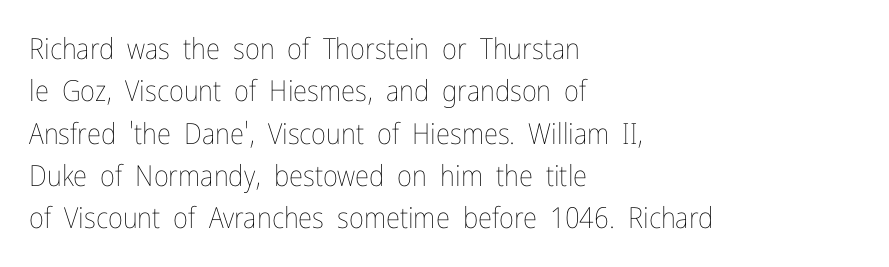
The image shows 29 px thin, condensed type, upright; set left-aligned, normal line spacing (1.46x), normal letter spacing, not underlined; low stroke contrast and a medium x-height.
